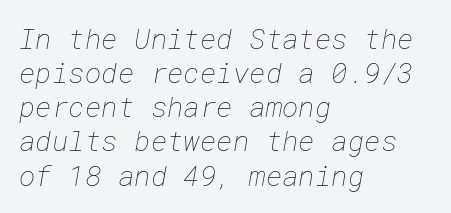
The image shows 28 px thin type; set left-aligned, line spacing 1.22x, normal letter spacing, not underlined; low stroke contrast and a medium x-height.
